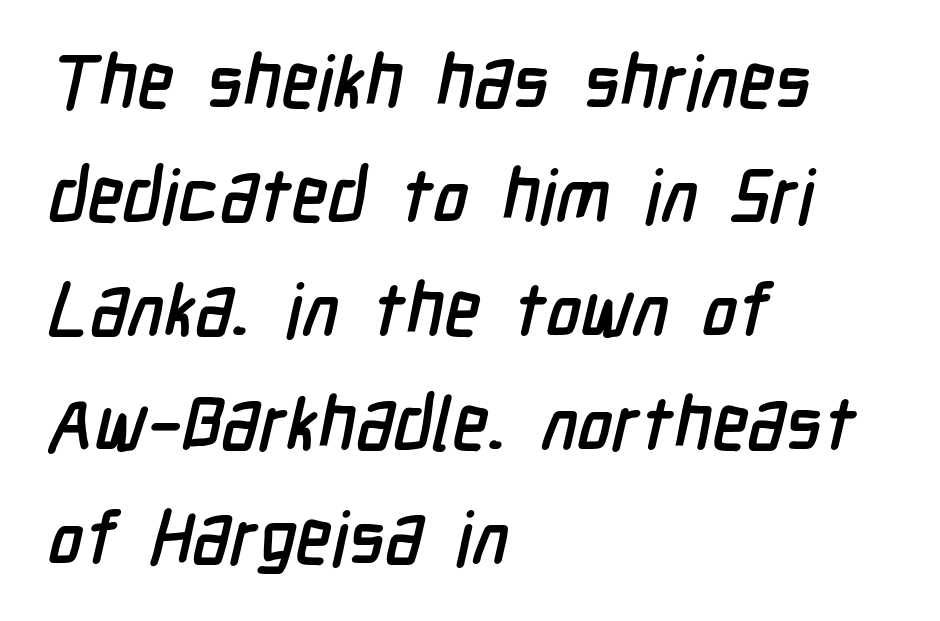
Classification — sans serif. Spacing verdict: proportional, widths tailored to each character. The string is rendered with underlining switched off. The text block is weighted toward the left margin, trailing off unevenly rightward. Regular leading. What stands out about the letter spacing? Nothing — it is the standard amount.
